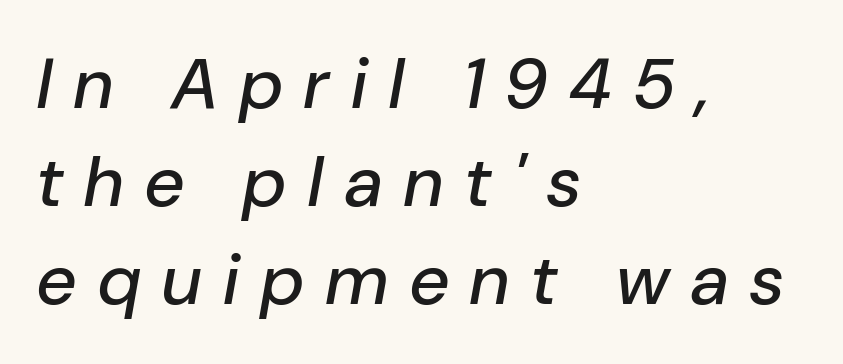
Q: Is the text italic (slanted)? A: Yes, it leans right by about 10 degrees.
Q: Is the text underlined? A: No.
Q: How is the paragraph aligned? A: Left-aligned.
Q: Is the spacing between letters normal or unusually wide? A: Unusually wide.
Q: Is the spacing between lines tight, normal or loose? A: Normal.
Q: Width (condensed, normal, or wide)? A: Normal.
Q: Stroke contrast? A: Low.
Q: x-height? A: Medium.
Q: Monospaced? A: No.
